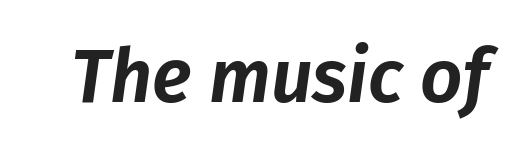
These lines keep a tight, regular rhythm from letter to letter. The letters advance in unequal steps, a hallmark of proportional type. Tall strokes in this sample are angled rather than plumb. Unmarked baselines from the first word to the last.
